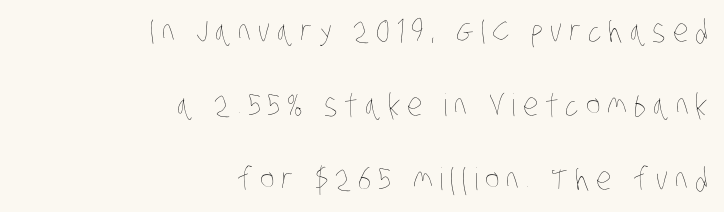
Q: Is the text bold? A: No.
Q: Is the text underlined? A: No.
Q: How is the paragraph aligned? A: Right-aligned.
Q: Is the spacing between letters normal or unusually wide? A: Unusually wide.
Q: Is the spacing between lines tight, normal or loose? A: Loose.
Q: Width (condensed, normal, or wide)? A: Condensed.
Q: Stroke contrast? A: Low.
Q: x-height? A: Large.
Q: Monospaced? A: No.
